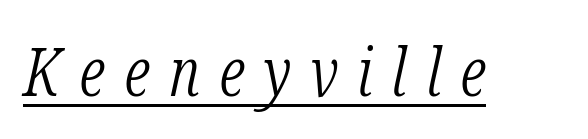
The image shows 68 px light, condensed serif type, italic (leaning right); set unusually wide letter spacing (+0.28 em), underlined; low stroke contrast and a medium x-height.
